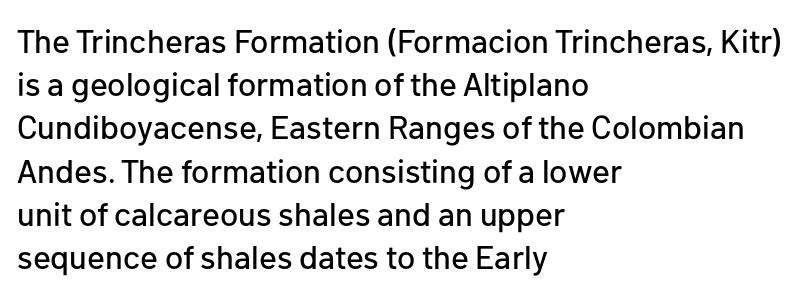
The image shows 33 px sans-serif type, upright; set left-aligned, normal line spacing (1.31x), normal letter spacing, not underlined; low stroke contrast and a medium x-height.
